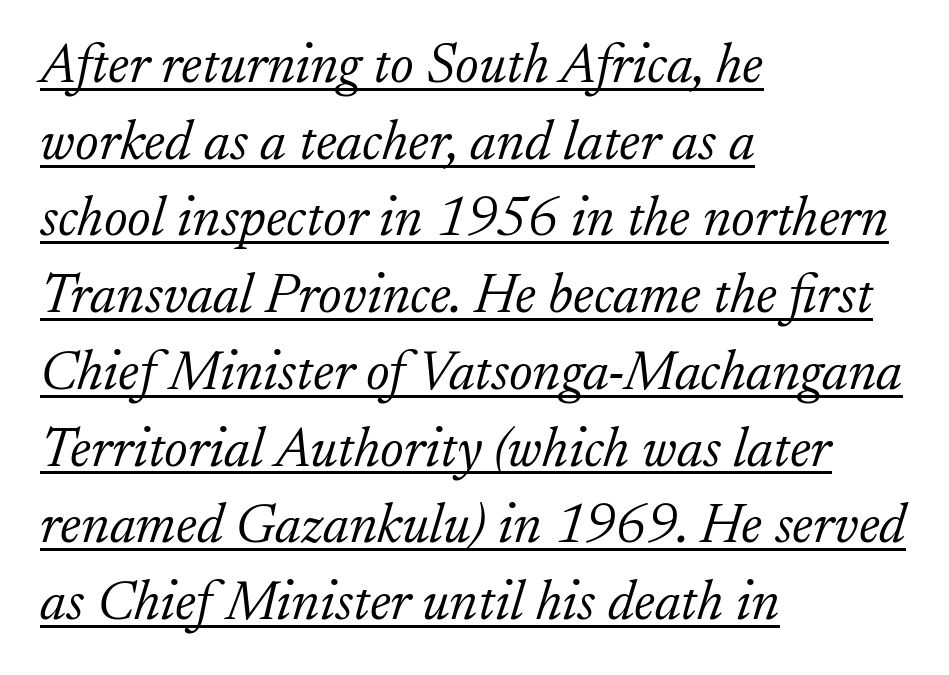
Q: Is the text bold? A: No.
Q: Is the text italic (slanted)? A: Yes, it leans right by about 17 degrees.
Q: Is the typeface a serif or a sans-serif typeface? A: Serif.
Q: Is the text underlined? A: Yes.
Q: How is the paragraph aligned? A: Left-aligned.
Q: Is the spacing between letters normal or unusually wide? A: Normal.
Q: Is the spacing between lines tight, normal or loose? A: Normal.
Q: Width (condensed, normal, or wide)? A: Normal.
Q: Stroke contrast? A: Low.
Q: x-height? A: Small.
Q: Monospaced? A: No.
